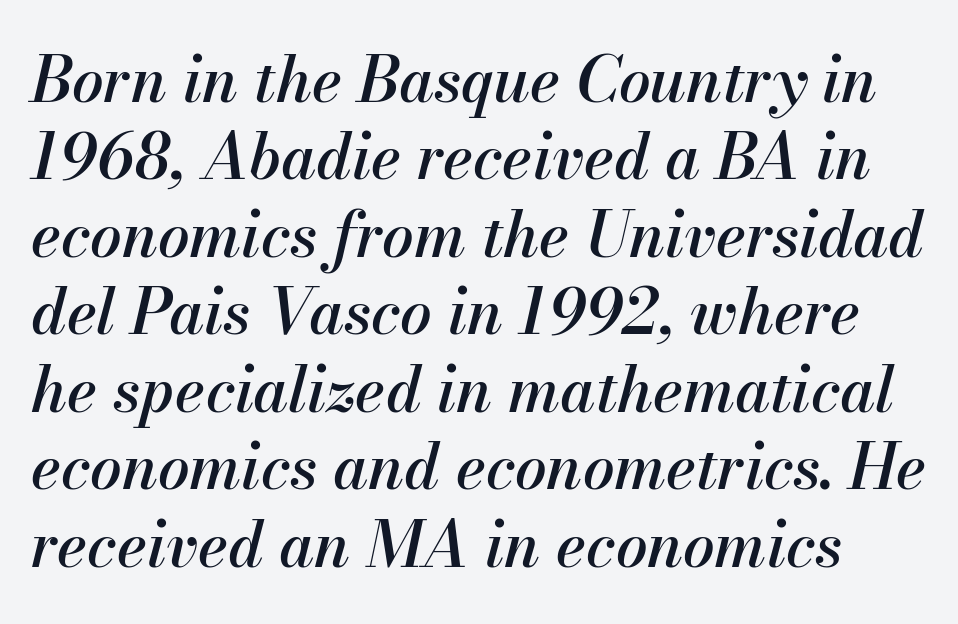
Q: Is the text italic (slanted)? A: Yes, it leans right by about 13 degrees.
Q: Is the text underlined? A: No.
Q: Is the spacing between letters normal or unusually wide? A: Normal.
Q: Width (condensed, normal, or wide)? A: Normal.
Q: Stroke contrast? A: Medium.
Q: x-height? A: Small.
Q: Monospaced? A: No.
